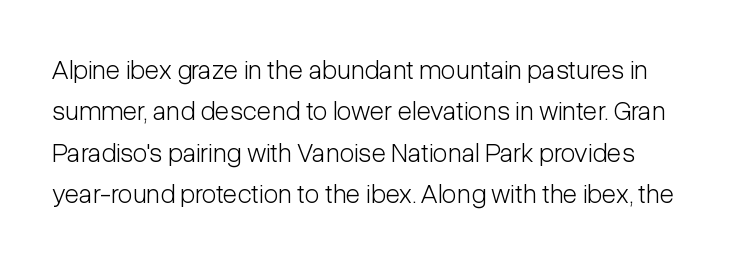
{"italic": "no", "bold": "no", "underline": "no", "line_spacing": "normal", "line_spacing_ratio": 1.53, "letter_spacing": "normal", "letter_spacing_em": 0.0, "glyph_px": 27}
